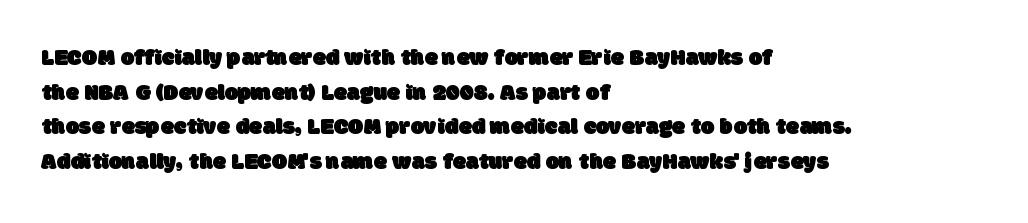
The image shows 24 px text type; set left-aligned, normal line spacing (1.44x), normal letter spacing, not underlined.
